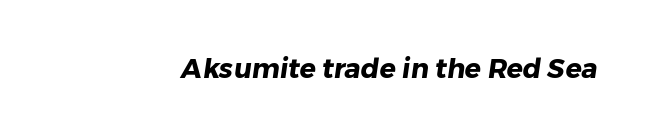
The image shows 27 px bold type; set normal letter spacing, not underlined.
